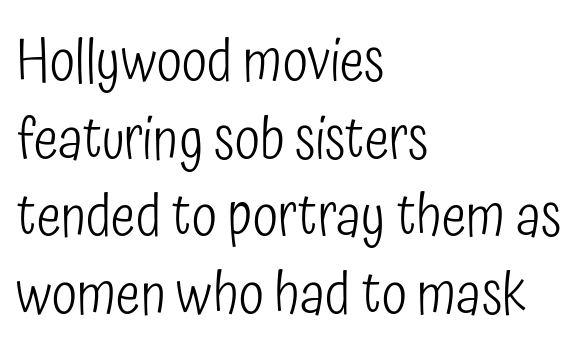
The image shows 58 px light, condensed sans-serif type, upright; set left-aligned, normal line spacing (1.34x), normal letter spacing, not underlined; low stroke contrast and a medium x-height.
